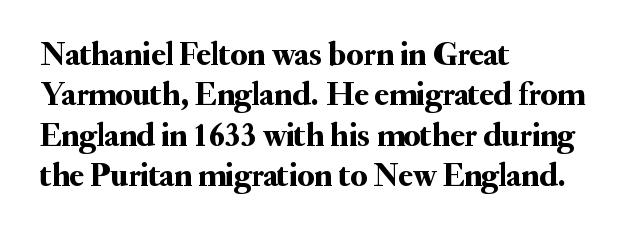
{"serif": "yes", "italic": "no", "width": "normal", "stroke_contrast": "medium", "x_height": "small", "monospaced": "no", "underline": "no", "align": "left", "line_spacing_ratio": 1.22, "letter_spacing": "normal", "letter_spacing_em": 0.0, "glyph_px": 33}
